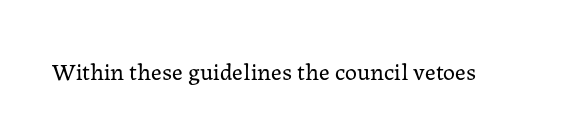
Q: Is the text bold? A: No.
Q: Is the text italic (slanted)? A: No, it is upright.
Q: Is the text underlined? A: No.
Q: Is the spacing between letters normal or unusually wide? A: Normal.
